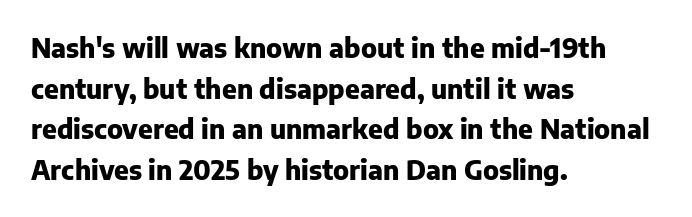
Q: Is the text bold? A: Yes.
Q: Is the text italic (slanted)? A: No, it is upright.
Q: Is the text underlined? A: No.
Q: How is the paragraph aligned? A: Left-aligned.
Q: Is the spacing between letters normal or unusually wide? A: Normal.
Q: Is the spacing between lines tight, normal or loose? A: Normal.
